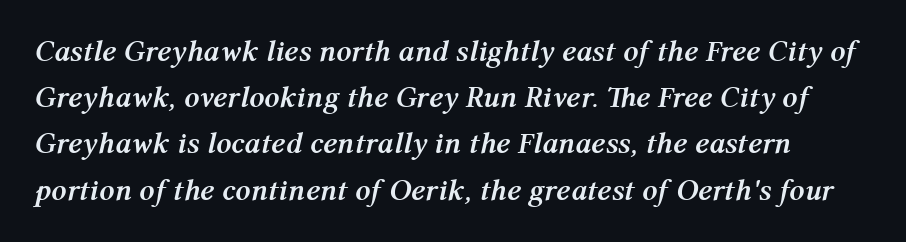
Q: Is the text bold? A: Yes.
Q: Is the text italic (slanted)? A: Yes, it leans right by about 12 degrees.
Q: Is the text underlined? A: No.
Q: Is the spacing between letters normal or unusually wide? A: Normal.
Q: Is the spacing between lines tight, normal or loose? A: Normal.
Q: Width (condensed, normal, or wide)? A: Normal.
Q: Stroke contrast? A: Medium.
Q: x-height? A: Medium.
Q: Monospaced? A: No.
